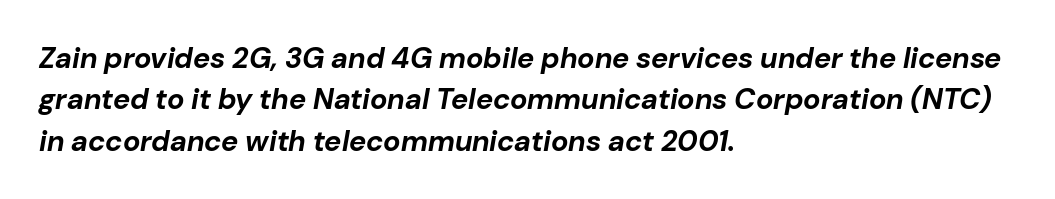
Teacher's note: observe the even left margin — that is flush-left alignment. You could call the tracking neutral — neither tight nor loose. Leading matches the norm, producing a regular column. No word sits above an underline. You could not count columns in this text — the font is proportionally spaced. Is the type slanted? Yes — the strokes lean at a clear angle.
